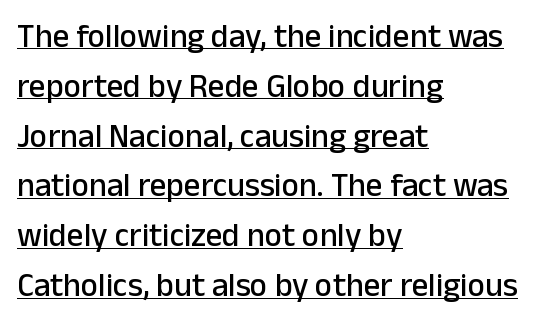
{"serif": "no", "italic": "no", "width": "normal", "stroke_contrast": "low", "x_height": "medium", "monospaced": "no", "underline": "yes", "align": "left", "line_spacing": "normal", "line_spacing_ratio": 1.51, "letter_spacing": "normal", "letter_spacing_em": 0.0, "glyph_px": 33}
